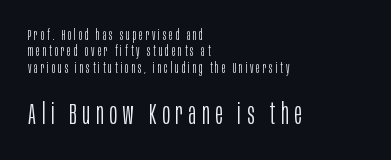
The image shows 29 px light, condensed sans-serif type, upright; set left-aligned, line spacing 1.17x, unusually wide letter spacing (+0.2 em), not underlined; the second (bottom) block is 2.07x larger; low stroke contrast and a large x-height.
